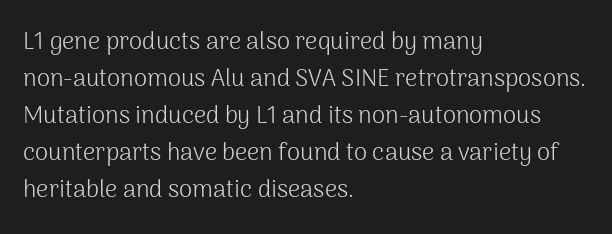
The image shows 24 px text type, upright; set left-aligned, normal line spacing (1.54x), normal letter spacing, not underlined.
